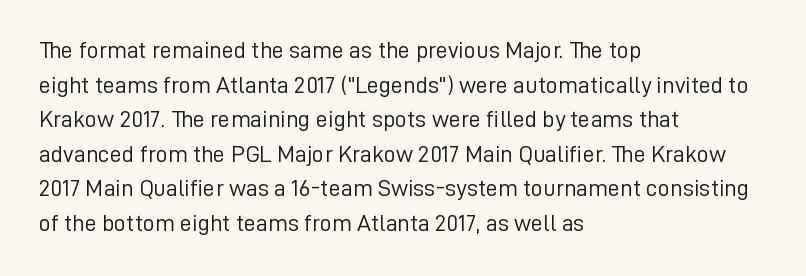
{"italic": "no", "bold": "no", "underline": "no", "align": "left", "line_spacing": "normal", "line_spacing_ratio": 1.44, "letter_spacing": "normal", "letter_spacing_em": 0.0, "glyph_px": 24}
